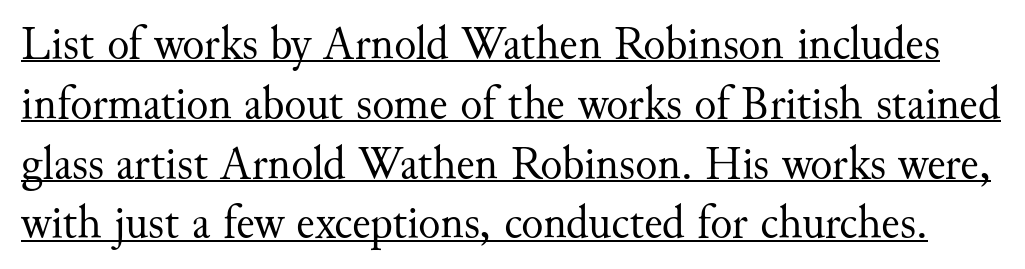
The image shows 46 px regular-weight serif type, upright; set normal line spacing (1.3x), normal letter spacing, underlined; medium stroke contrast and a small x-height.
